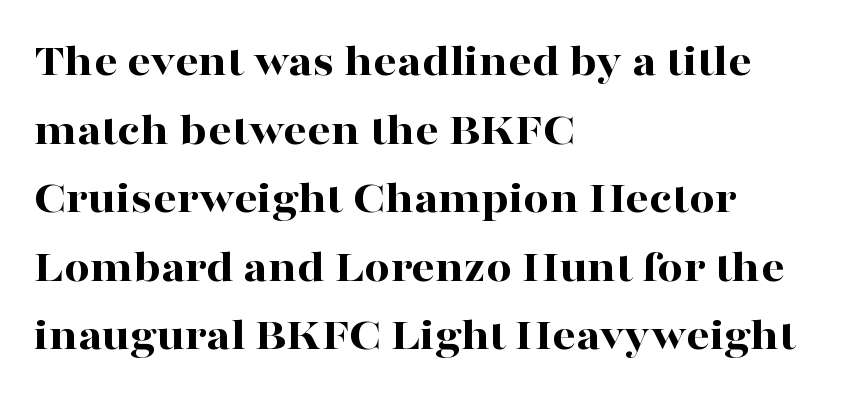
{"serif": "yes", "italic": "no", "bold": "yes", "weight": "bold", "width": "wide", "stroke_contrast": "high", "x_height": "medium", "monospaced": "no", "underline": "no", "align": "left", "line_spacing": "normal", "line_spacing_ratio": 1.49, "letter_spacing": "normal", "letter_spacing_em": 0.0, "glyph_px": 46}
